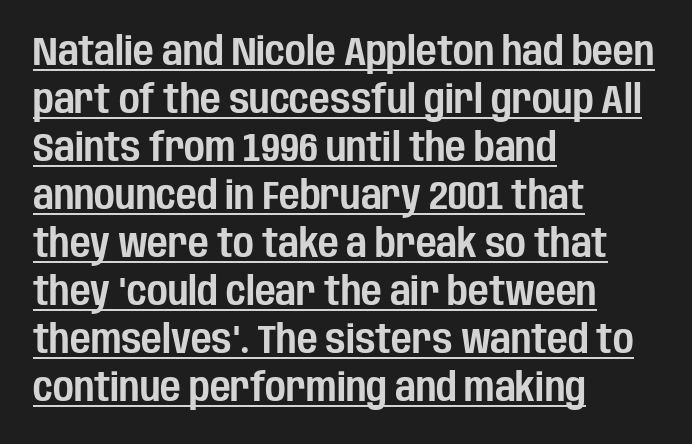
Default kerning and tracking; the words read as compact shapes. Nope, not italic — everything's standing straight. Typeset ragged right — the left edge is the straight one. Think of a printed novel: that variable character pitch is what you see here. No feet cap the strokes, marking this as sans-serif type.
